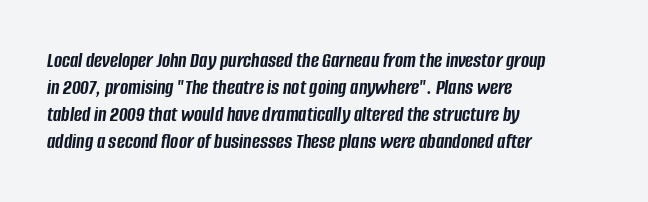
The passage shown leans; its letterforms are oblique. The paragraph shown leans on its left margin. Heft: maximum for text — a bold. The horizontal fit of the characters is conventional and even. The space directly below the letters is spotless.
